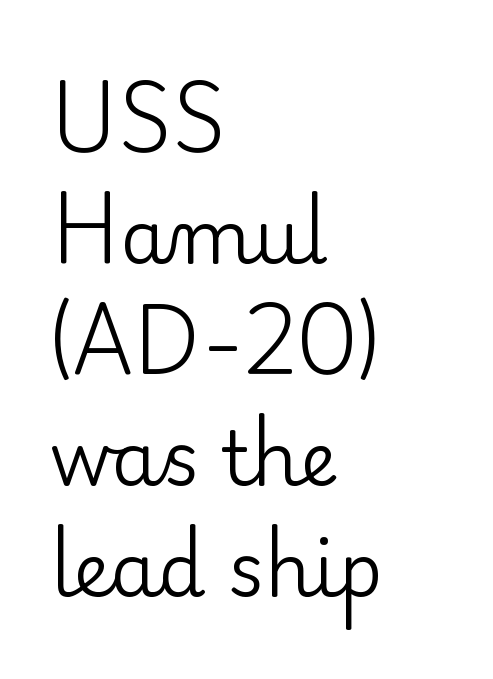
Each row of text sits above clean, open space. Counters stay open thanks to moderate or lighter strokes. This sample uses a serif face. Each new line begins a customary step beneath the previous one.
